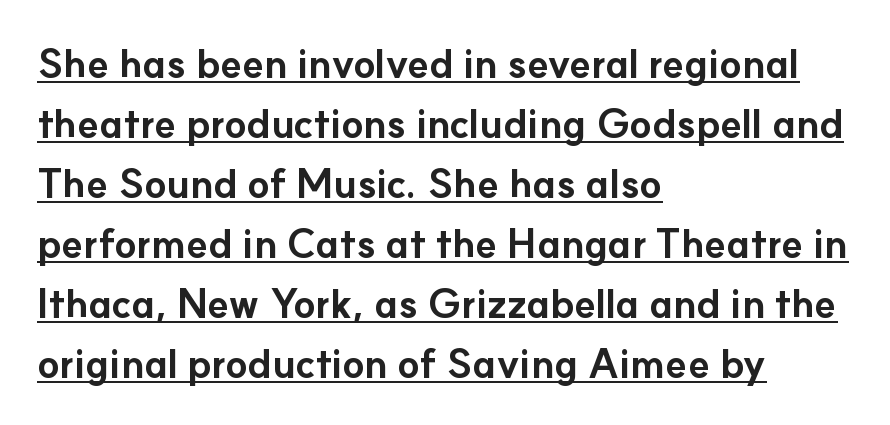
The image shows 40 px bold sans-serif type, upright; set left-aligned, normal line spacing (1.5x), normal letter spacing, underlined; low stroke contrast and a small x-height.
